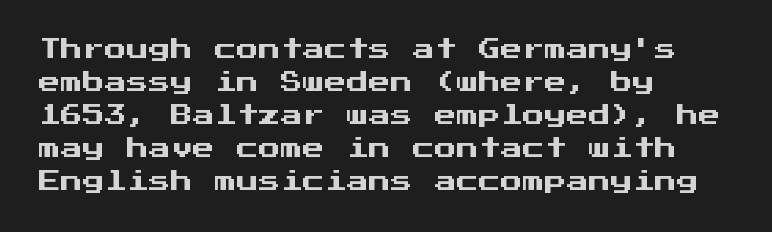
A clean baseline with only descenders dipping below it. Standard letterfit; no display-style spreading of the glyphs. Notice how descenders clear the ascenders below comfortably — that's standard leading. It's the straight-up-and-down kind of type. Does the copy run flush right? No — it runs flush left.
